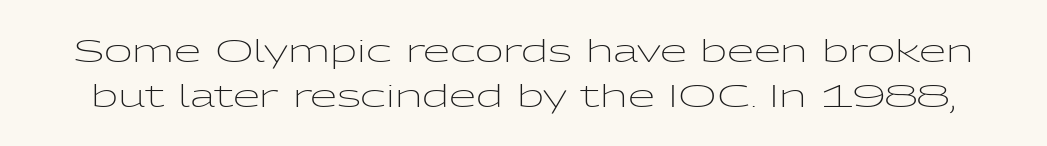
{"serif": "no", "italic": "no", "bold": "no", "weight": "light", "width": "wide", "stroke_contrast": "low", "x_height": "medium", "monospaced": "no", "underline": "no", "line_spacing": "normal", "line_spacing_ratio": 1.46, "letter_spacing": "normal", "letter_spacing_em": 0.0, "glyph_px": 31}
